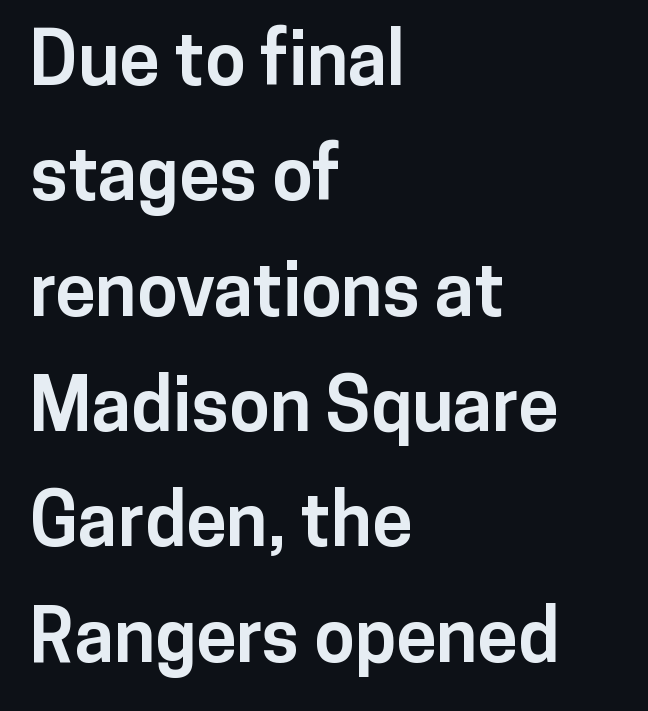
Q: Is the text bold? A: Yes.
Q: Is the text italic (slanted)? A: No, it is upright.
Q: Is the typeface a serif or a sans-serif typeface? A: Sans-serif.
Q: Is the text underlined? A: No.
Q: How is the paragraph aligned? A: Left-aligned.
Q: Is the spacing between letters normal or unusually wide? A: Normal.
Q: Is the spacing between lines tight, normal or loose? A: Normal.
Q: Width (condensed, normal, or wide)? A: Normal.
Q: Stroke contrast? A: Low.
Q: x-height? A: Medium.
Q: Monospaced? A: No.
